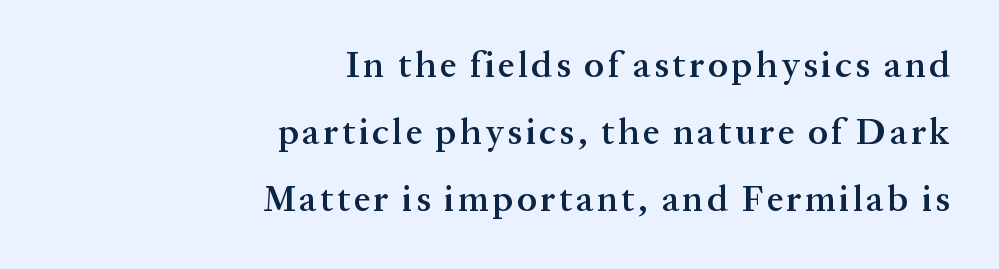
The image shows 36 px semibold serif type, upright; set right-aligned, line spacing 1.86x, not underlined; medium stroke contrast and a medium x-height.
